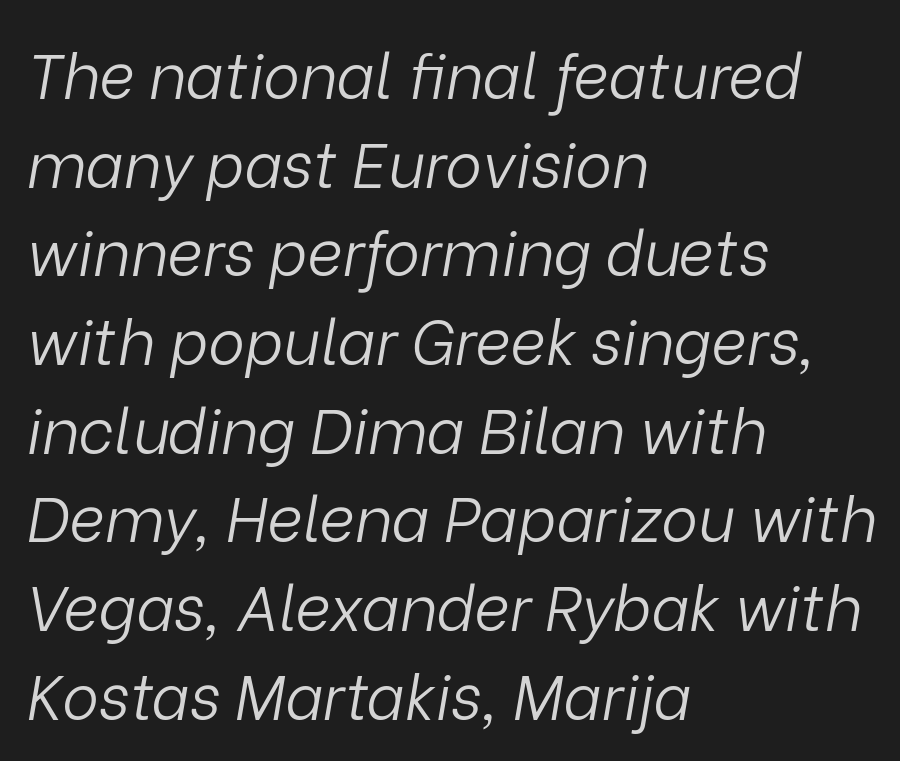
Varying glyph widths throughout — classic text-font behaviour. The space between consecutive lines is moderate. The rendering keeps characters at their native spacing. Line beginnings align vertically; line endings do not.
